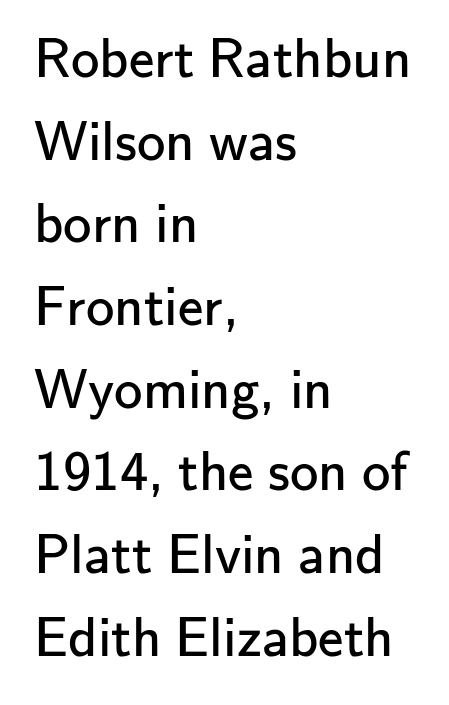
Q: Is the text bold? A: No.
Q: Is the text italic (slanted)? A: No, it is upright.
Q: Is the typeface a serif or a sans-serif typeface? A: Sans-serif.
Q: Is the text underlined? A: No.
Q: How is the paragraph aligned? A: Left-aligned.
Q: Is the spacing between letters normal or unusually wide? A: Normal.
Q: Is the spacing between lines tight, normal or loose? A: Normal.
Q: Width (condensed, normal, or wide)? A: Normal.
Q: Stroke contrast? A: Low.
Q: x-height? A: Small.
Q: Monospaced? A: No.
